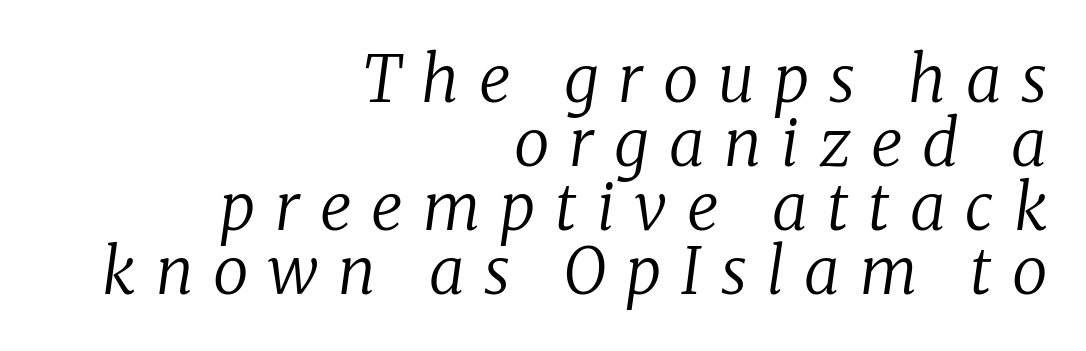
Line ends are locked; line starts wander. The text carries the slant typical of an italic or oblique font. These glyphs show unthickened strokes, regular width or finer. Here the designer chose a conventional face with non-uniform glyph widths.
